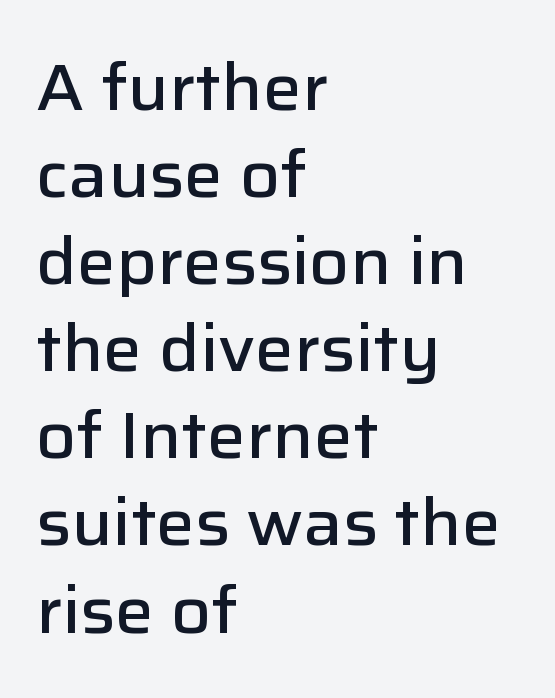
Q: Is the text bold? A: Semi-bold.
Q: Is the text italic (slanted)? A: No, it is upright.
Q: Is the typeface a serif or a sans-serif typeface? A: Sans-serif.
Q: Is the text underlined? A: No.
Q: How is the paragraph aligned? A: Left-aligned.
Q: Is the spacing between letters normal or unusually wide? A: Normal.
Q: Is the spacing between lines tight, normal or loose? A: Normal.
Q: Width (condensed, normal, or wide)? A: Normal.
Q: Stroke contrast? A: Low.
Q: x-height? A: Medium.
Q: Monospaced? A: No.
